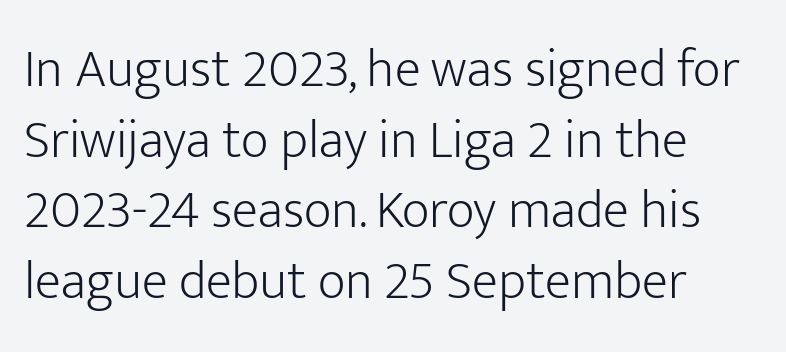
The image shows 54 px light sans-serif type, upright; set left-aligned, normal line spacing (1.31x), normal letter spacing, not underlined; low stroke contrast and a medium x-height.
